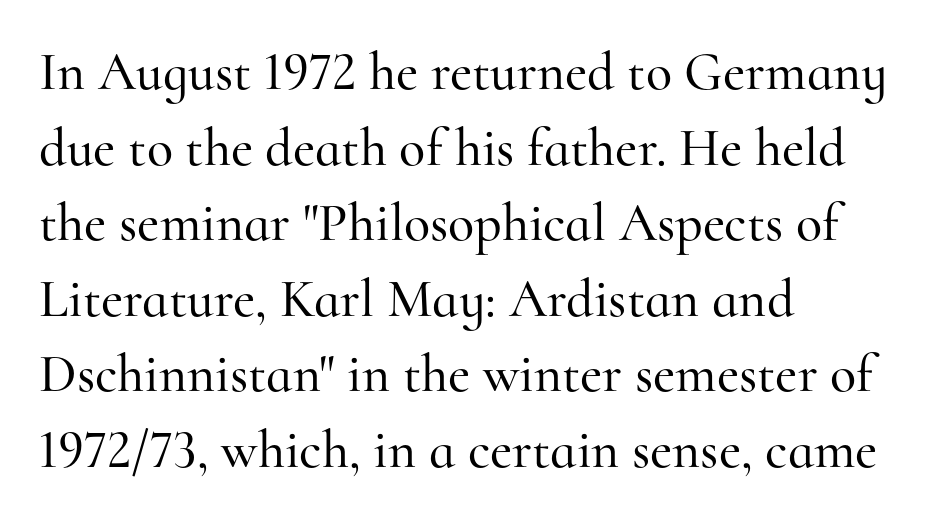
{"serif": "yes", "italic": "no", "width": "normal", "stroke_contrast": "high", "x_height": "small", "monospaced": "no", "underline": "no", "align": "left", "line_spacing": "normal", "line_spacing_ratio": 1.4, "letter_spacing": "normal", "letter_spacing_em": 0.0, "glyph_px": 54}
